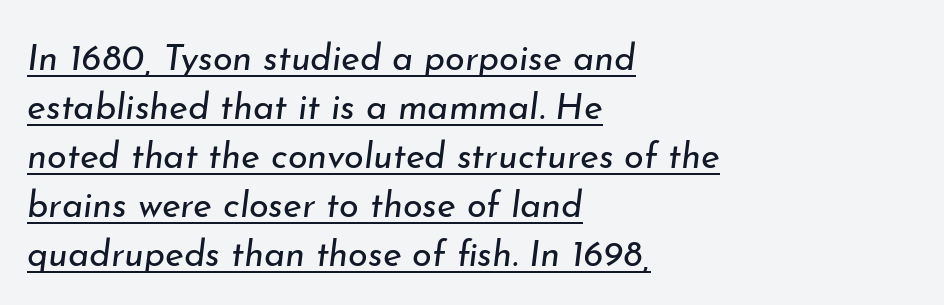
The image shows 36 px regular-weight type, italic (leaning right); set left-aligned, normal line spacing (1.36x), normal letter spacing, underlined; low stroke contrast and a small x-height.
